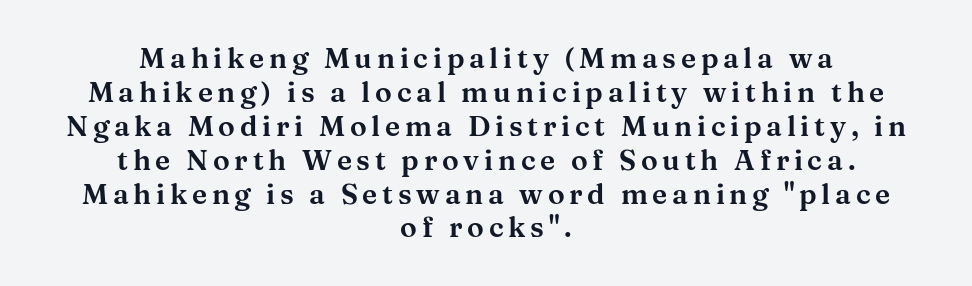
Q: Is the text italic (slanted)? A: No, it is upright.
Q: Is the typeface a serif or a sans-serif typeface? A: Serif.
Q: Is the text underlined? A: No.
Q: How is the paragraph aligned? A: Centered.
Q: Width (condensed, normal, or wide)? A: Wide.
Q: Stroke contrast? A: Medium.
Q: x-height? A: Medium.
Q: Monospaced? A: No.
